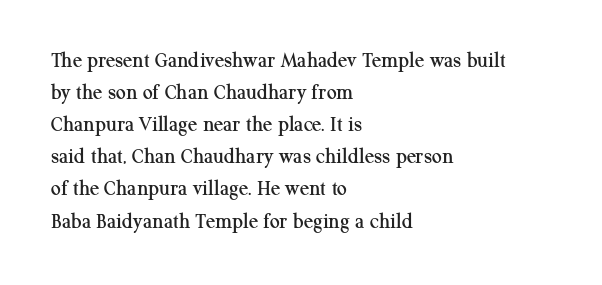
{"italic": "no", "underline": "no", "align": "left", "line_spacing": "normal", "line_spacing_ratio": 1.46, "letter_spacing": "normal", "letter_spacing_em": 0.0, "glyph_px": 22}
